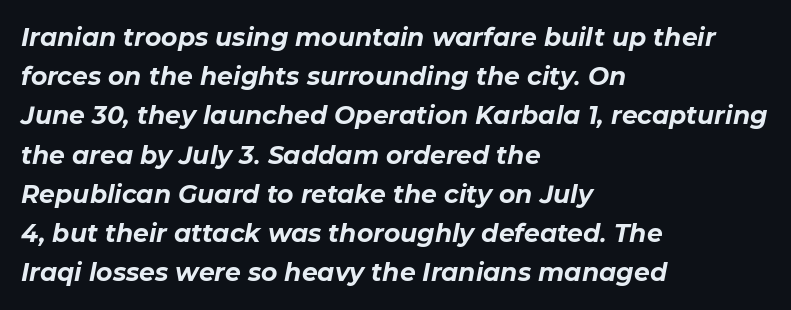
Q: Is the text bold? A: Yes.
Q: Is the text italic (slanted)? A: Yes, it leans right by about 11 degrees.
Q: Is the text underlined? A: No.
Q: How is the paragraph aligned? A: Left-aligned.
Q: Is the spacing between letters normal or unusually wide? A: Normal.
Q: Is the spacing between lines tight, normal or loose? A: Normal.
